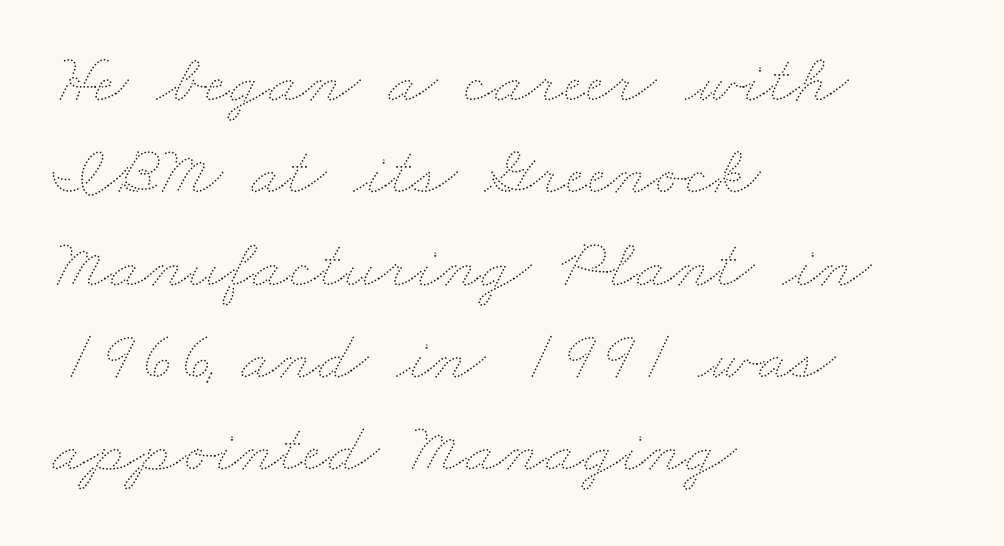
{"bold": "no", "weight": "thin", "width": "wide", "stroke_contrast": "medium", "x_height": "small", "monospaced": "no", "underline": "no", "align": "left", "line_spacing": "normal", "line_spacing_ratio": 1.3, "letter_spacing": "normal", "letter_spacing_em": 0.0, "glyph_px": 71}
